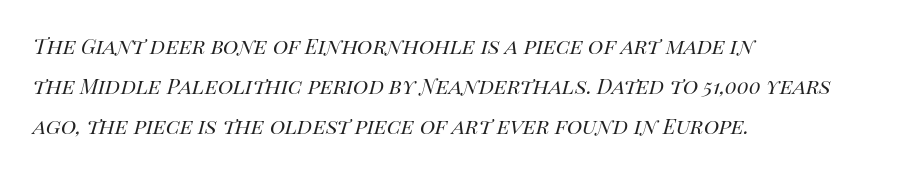
The image shows 26 px text type, italic (leaning right); set left-aligned, normal line spacing (1.54x), normal letter spacing, not underlined.
